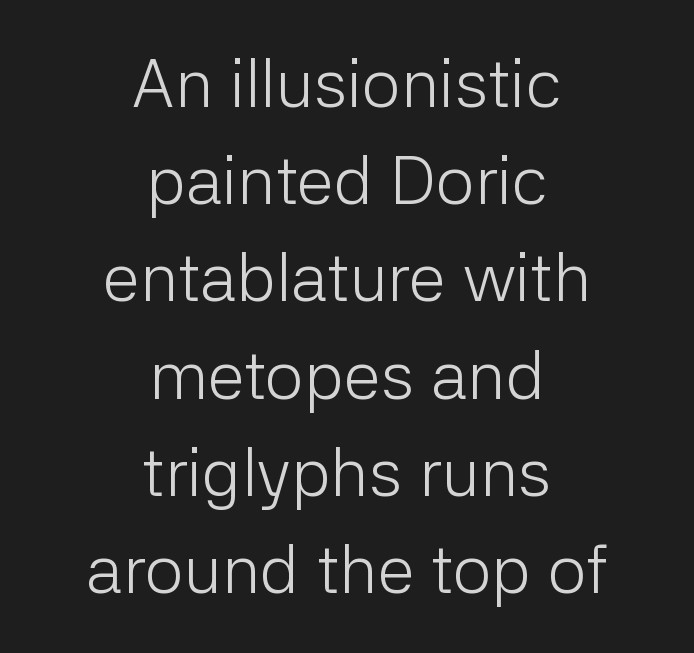
{"serif": "no", "italic": "no", "bold": "no", "weight": "light", "width": "normal", "stroke_contrast": "low", "x_height": "medium", "monospaced": "no", "underline": "no", "align": "center", "line_spacing": "normal", "line_spacing_ratio": 1.43, "letter_spacing": "normal", "letter_spacing_em": 0.0, "glyph_px": 68}
